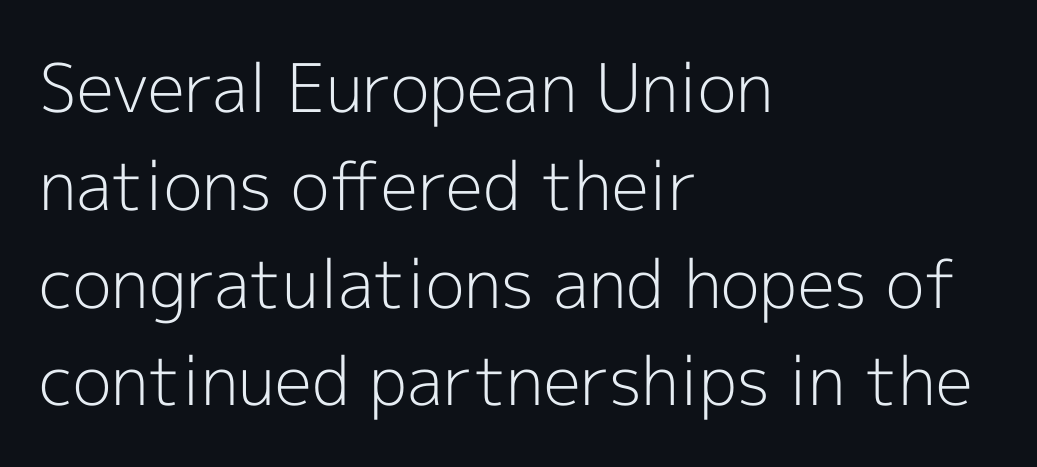
{"serif": "no", "italic": "no", "bold": "no", "weight": "light", "width": "normal", "x_height": "medium", "monospaced": "no", "underline": "no", "align": "left", "line_spacing": "normal", "line_spacing_ratio": 1.46, "letter_spacing": "normal", "letter_spacing_em": 0.0, "glyph_px": 67}
